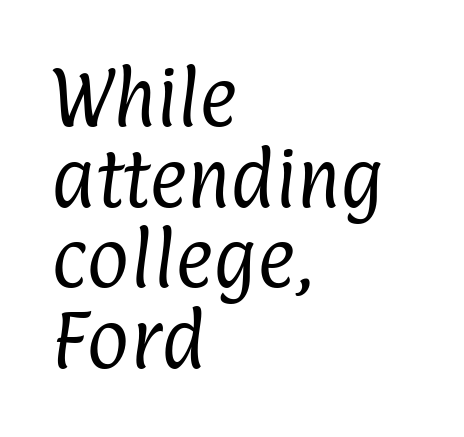
The image shows 65 px regular-weight, condensed sans-serif type; set left-aligned, line spacing 1.24x, normal letter spacing, not underlined; low stroke contrast and a medium x-height.
